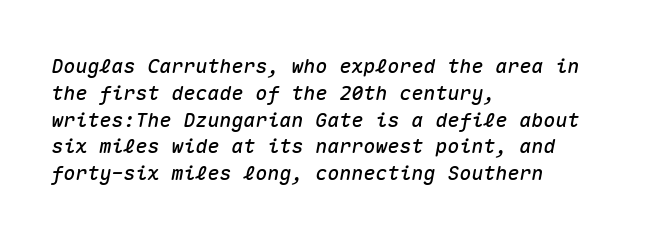
Horizontally, the lines are justified to the leading edge only. The face used here is rendered with its standard letterfit. Each new line begins a customary step beneath the previous one. The typography opts for an oblique posture over an upright one. Check under the words: just untouched page.
